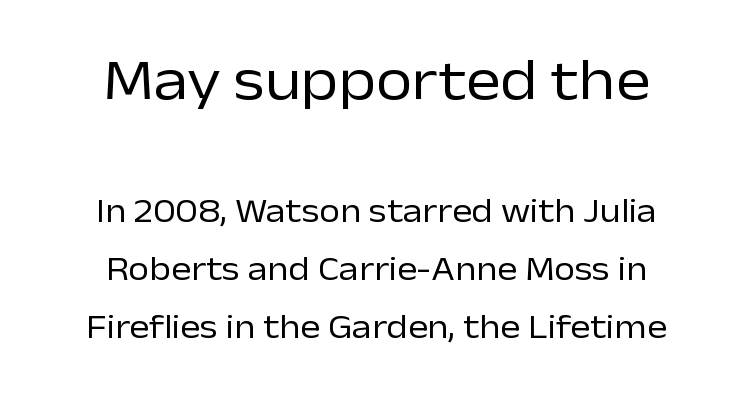
{"serif": "no", "italic": "no", "bold": "no", "weight": "regular", "width": "normal", "stroke_contrast": "low", "x_height": "medium", "monospaced": "no", "underline": "no", "align": "center", "line_spacing_ratio": 1.71, "letter_spacing": "normal", "letter_spacing_em": 0.0, "larger_block": "first", "size_ratio": 1.74, "glyph_px": 59}
